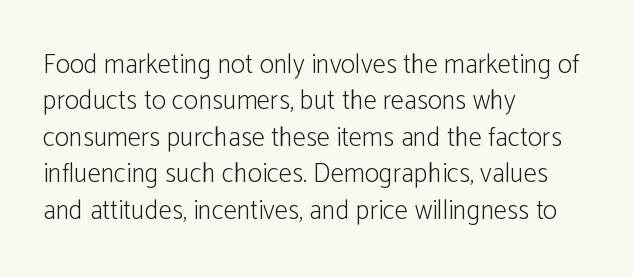
The image shows 27 px text type, upright; set left-aligned, normal line spacing (1.35x), normal letter spacing, not underlined.
